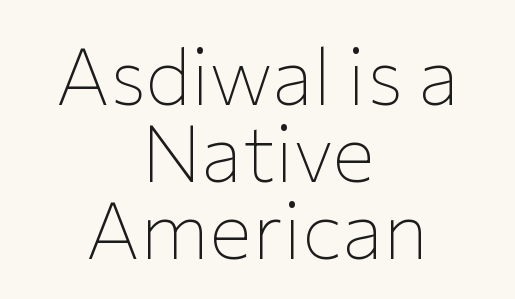
Tall strokes in this sample are plumb rather than angled. Has an underline been added? It has not. Every row of glyphs is offset so its center matches the block's center. Is this a fixed-width face? No — the glyphs have proportional, varying widths. The glyphs in this specimen are sans serif.
